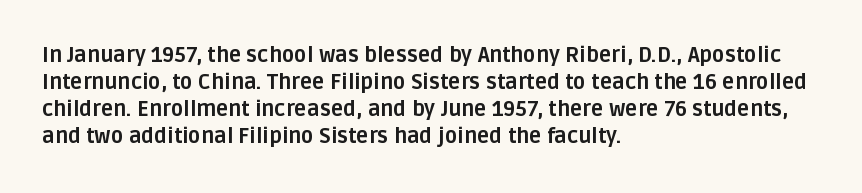
The image shows 21 px bold type, upright; set left-aligned, normal line spacing (1.29x), normal letter spacing, not underlined.
